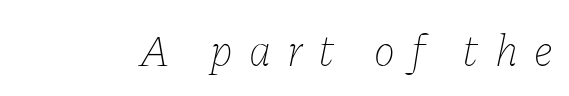
No heavy texture on the line: the type isn't bold. Decoration check: the copy has no underline. The text carries the slant typical of an italic or oblique font. A typesetter would call this proportional, since set widths differ per character. How are the letters spaced? Widely, with obvious added tracking.
